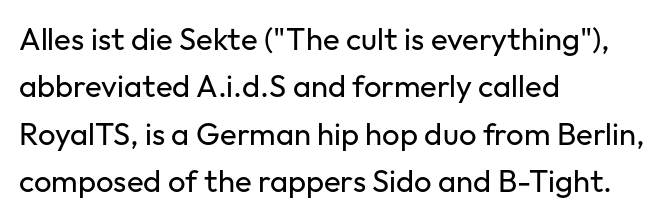
The image shows 31 px regular-weight sans-serif type, upright; set left-aligned, normal line spacing (1.53x), normal letter spacing, not underlined; low stroke contrast and a medium x-height.
